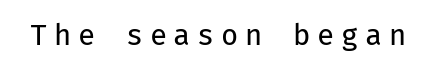
{"serif": "no", "italic": "no", "bold": "no", "weight": "regular", "width": "normal", "stroke_contrast": "low", "x_height": "medium", "monospaced": "yes", "underline": "no", "letter_spacing": "wide", "letter_spacing_em": 0.24, "glyph_px": 28}
